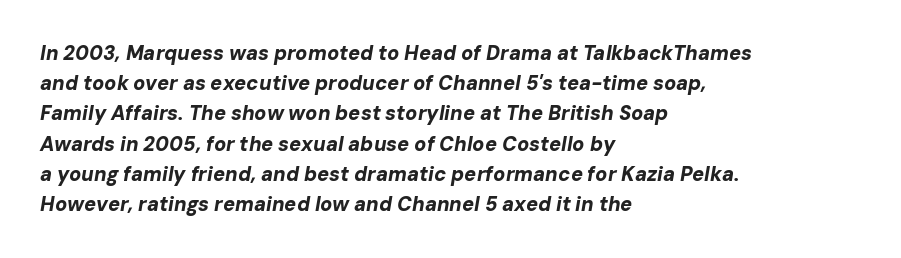
Italic? Definitely — the glyphs are oblique. A classic flush-left, rag-right setting is used for this passage. The horizontal fit of the characters is conventional and even. The words here are not underlined. The passage shown stacks its lines at a standard gap. Plenty of ink on the page — the face is bold.
